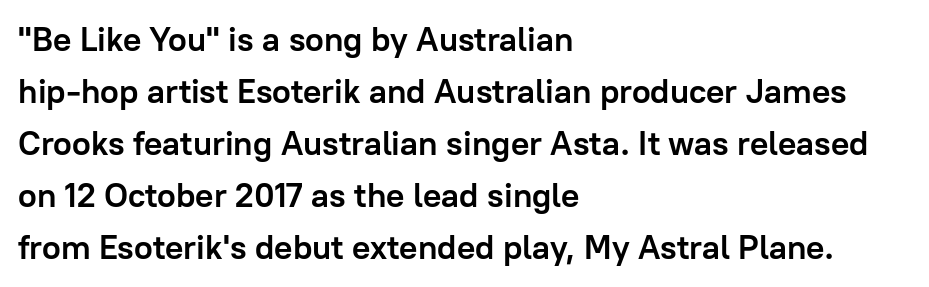
Q: Is the text bold? A: Yes.
Q: Is the text italic (slanted)? A: No, it is upright.
Q: Is the typeface a serif or a sans-serif typeface? A: Sans-serif.
Q: Is the text underlined? A: No.
Q: How is the paragraph aligned? A: Left-aligned.
Q: Is the spacing between letters normal or unusually wide? A: Normal.
Q: Is the spacing between lines tight, normal or loose? A: Normal.
Q: Width (condensed, normal, or wide)? A: Normal.
Q: Stroke contrast? A: Low.
Q: x-height? A: Medium.
Q: Monospaced? A: No.
